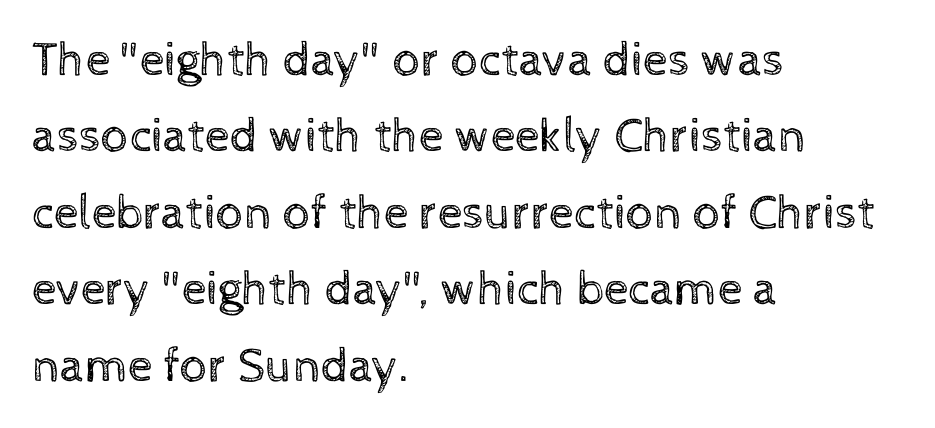
Is there much room between lines? A standard amount, neither cramped nor airy. Glyph-to-glyph distance matches everyday printed text. The axis of the letterforms is exactly vertical. The weight would be labelled regular, book, light, or lighter still. The baseline area is clear.
